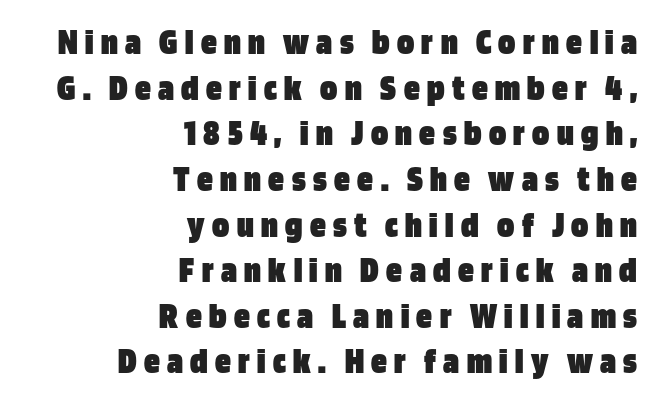
The image shows 39 px heavy, condensed sans-serif type, upright; set right-aligned, line spacing 1.17x, not underlined; low stroke contrast and a large x-height.
